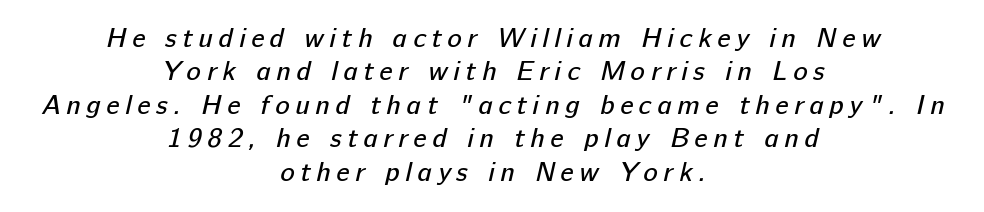
Q: Is the text bold? A: No.
Q: Is the text underlined? A: No.
Q: How is the paragraph aligned? A: Centered.
Q: Is the spacing between letters normal or unusually wide? A: Unusually wide.
